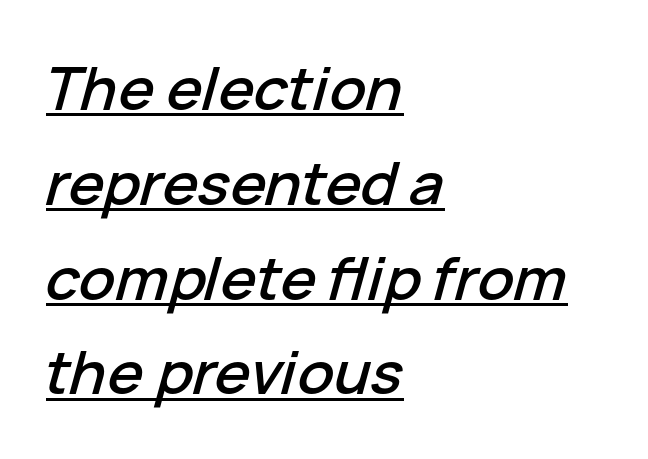
The image shows 60 px text type, italic (leaning right); set left-aligned, normal line spacing (1.58x), normal letter spacing, underlined; low stroke contrast and a medium x-height.
